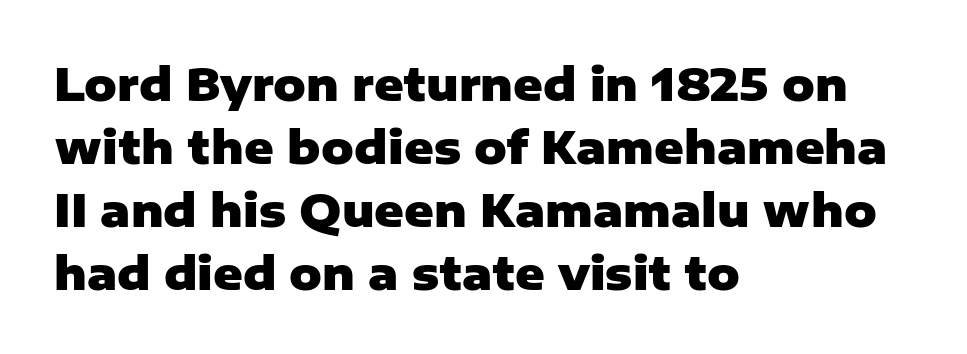
The image shows 45 px heavy sans-serif type, upright; set left-aligned, normal line spacing (1.4x), normal letter spacing, not underlined; low stroke contrast and a medium x-height.
